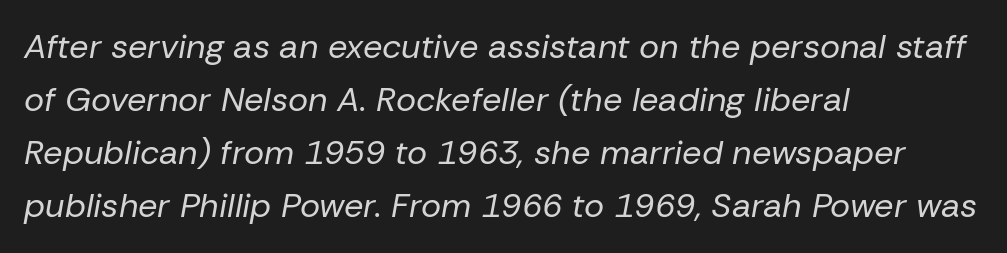
Q: Is the text bold? A: No.
Q: Is the text italic (slanted)? A: Yes, it leans right by about 10 degrees.
Q: Is the text underlined? A: No.
Q: How is the paragraph aligned? A: Left-aligned.
Q: Is the spacing between letters normal or unusually wide? A: Normal.
Q: Is the spacing between lines tight, normal or loose? A: Normal.
Q: Width (condensed, normal, or wide)? A: Normal.
Q: Stroke contrast? A: Low.
Q: x-height? A: Medium.
Q: Monospaced? A: No.
